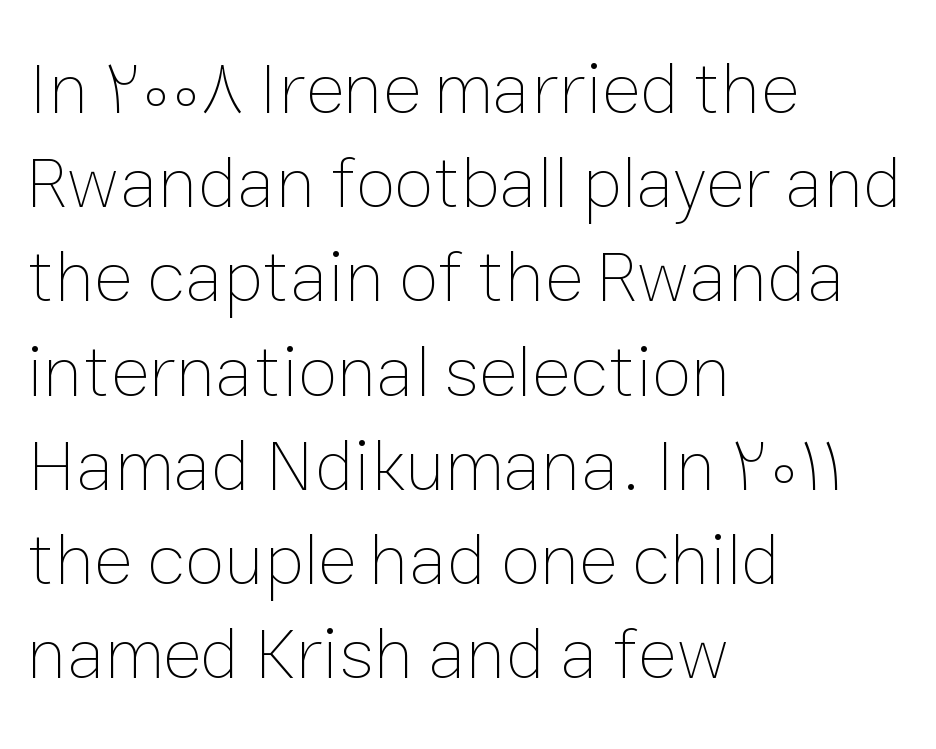
Q: Is the text bold? A: No.
Q: Is the text italic (slanted)? A: No, it is upright.
Q: Is the text underlined? A: No.
Q: How is the paragraph aligned? A: Left-aligned.
Q: Is the spacing between letters normal or unusually wide? A: Normal.
Q: Is the spacing between lines tight, normal or loose? A: Normal.
Q: Width (condensed, normal, or wide)? A: Normal.
Q: Stroke contrast? A: Low.
Q: x-height? A: Medium.
Q: Monospaced? A: No.
